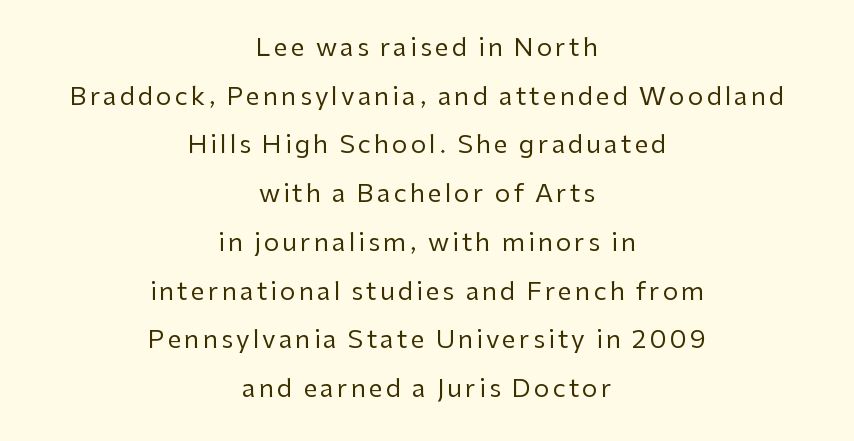
{"italic": "no", "bold": "no", "underline": "no", "align": "center", "line_spacing": "loose", "line_spacing_ratio": 1.95, "glyph_px": 25}
